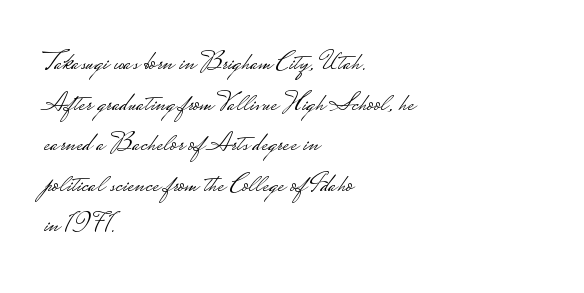
The image shows 28 px light, wide sans-serif type; set left-aligned, normal line spacing (1.45x), normal letter spacing, not underlined; low stroke contrast.
